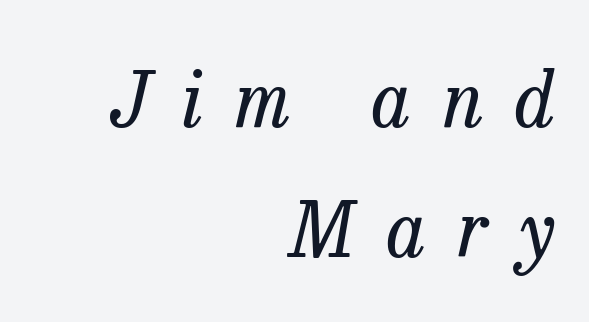
The image shows 75 px regular-weight serif type, italic (leaning right); set right-aligned, line spacing 1.73x, unusually wide letter spacing (+0.42 em), not underlined; low stroke contrast and a medium x-height.
